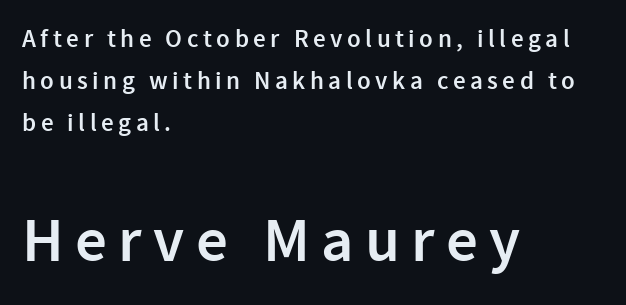
{"serif": "no", "italic": "no", "bold": "semi", "weight": "semibold", "width": "normal", "stroke_contrast": "low", "x_height": "medium", "monospaced": "no", "underline": "no", "align": "left", "line_spacing": "normal", "line_spacing_ratio": 1.68, "larger_block": "second", "size_ratio": 2.52, "glyph_px": 63}
